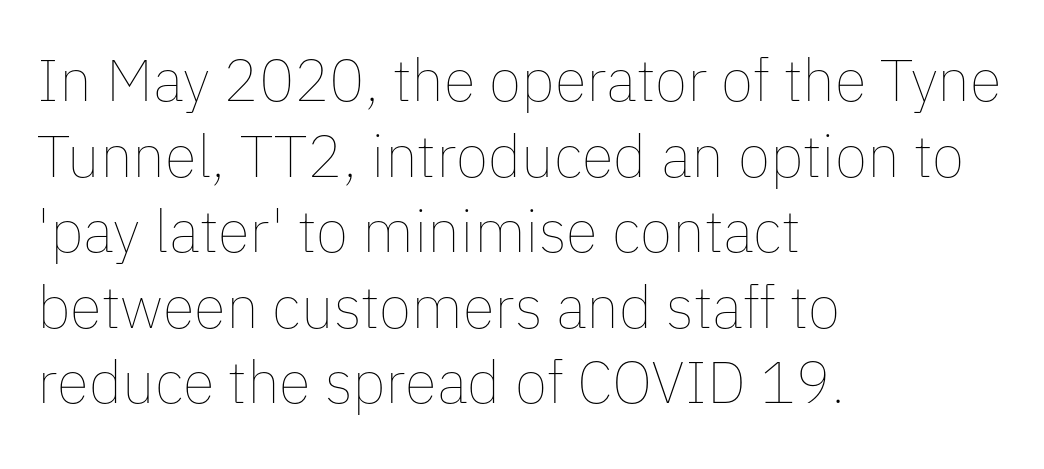
Looks like regular typesetting: each glyph gets only the width it needs. One glance says typical: line gaps are just what's usual. The space beneath each line is pristine and unruled. A quiet, ordinary-to-light weight characterises the typeface. Does extra space separate the letters? No, they use regular spacing. Notice how the passage keeps a crisp vertical edge on the left only.
